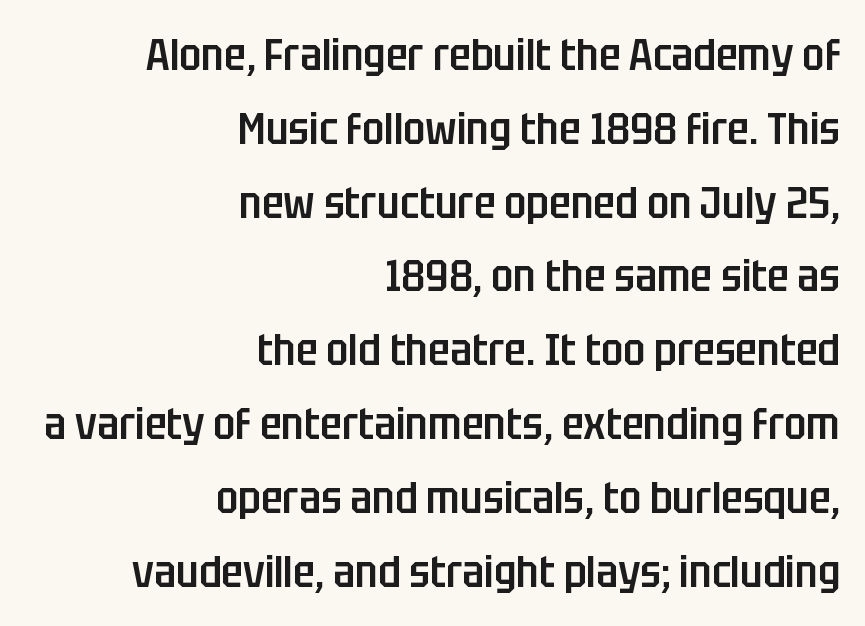
{"serif": "no", "italic": "no", "bold": "semi", "weight": "semibold", "width": "condensed", "stroke_contrast": "low", "x_height": "large", "monospaced": "no", "underline": "no", "align": "right", "line_spacing": "normal", "line_spacing_ratio": 1.64, "letter_spacing": "normal", "letter_spacing_em": 0.0, "glyph_px": 45}
